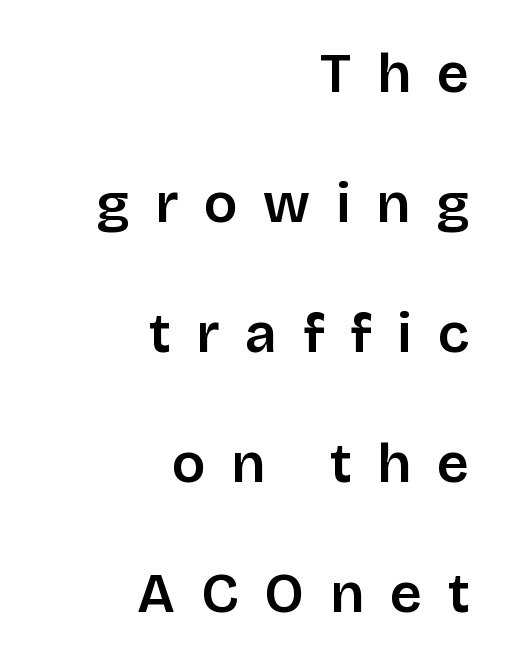
{"serif": "no", "italic": "no", "width": "normal", "stroke_contrast": "low", "x_height": "large", "monospaced": "no", "underline": "no", "align": "right", "line_spacing": "loose", "line_spacing_ratio": 2.32, "letter_spacing": "wide", "letter_spacing_em": 0.46, "glyph_px": 56}
